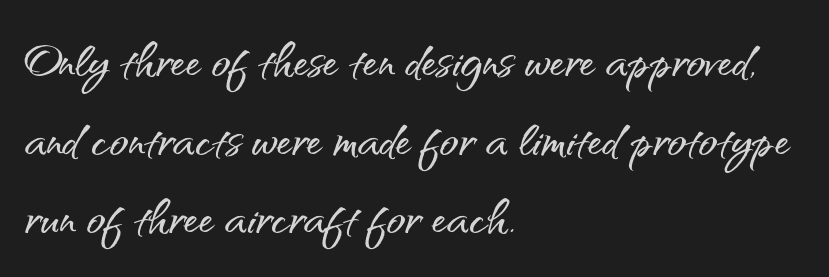
The image shows 62 px sans-serif type; set left-aligned, normal line spacing (1.27x), normal letter spacing, not underlined; medium stroke contrast and a small x-height.
